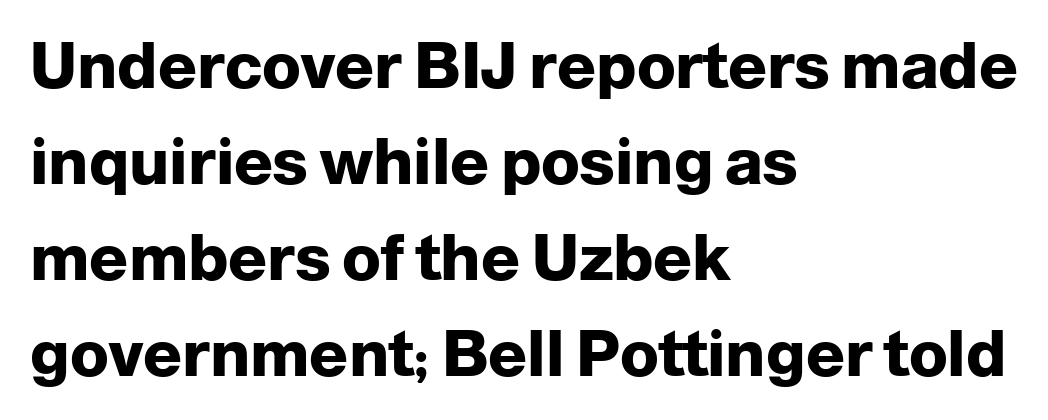
These lines keep a tight, regular rhythm from letter to letter. These lines are rendered in a variable-pitch font. These lines sit exactly where default settings would place them. The typesetter chose a ragged-right arrangement here.
